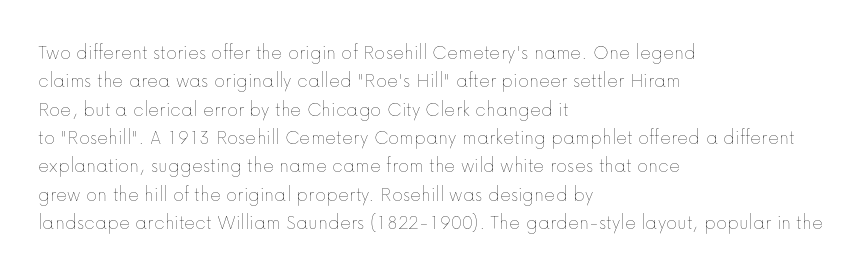
The image shows 21 px text type, upright; set left-aligned, normal line spacing (1.35x), normal letter spacing, not underlined.
